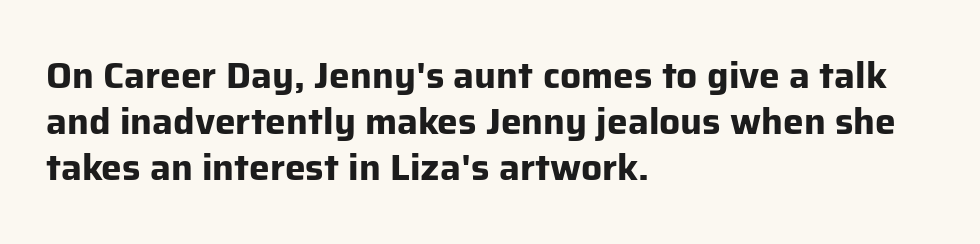
In terms of posture, this sample is upright. Note the varied advance widths — an 'i' is clearly narrower than an 'm'. Weight check: bold — yes, fully. Nobody drew a line under any word here. Casual observation: everything's shoved over to the left. Students, observe: this is what conventionally led text looks like.
